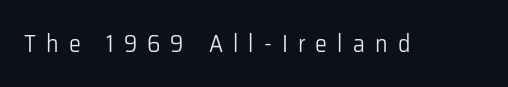
Each word looks stretched out because of the extra space between its letters. A quiet, ordinary-to-light weight characterises the typeface. A bare baseline throughout the passage. The axis of the letterforms is exactly vertical.
